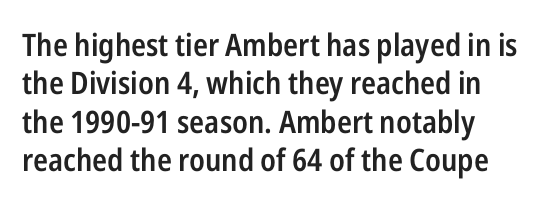
The image shows 31 px semibold, condensed sans-serif type, upright; set line spacing 1.24x, normal letter spacing, not underlined; low stroke contrast and a medium x-height.
